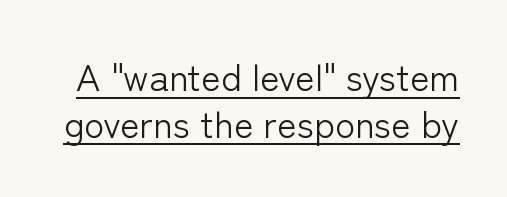
The image shows 37 px light sans-serif type, upright; set normal line spacing (1.26x), normal letter spacing, underlined; low stroke contrast and a medium x-height.
